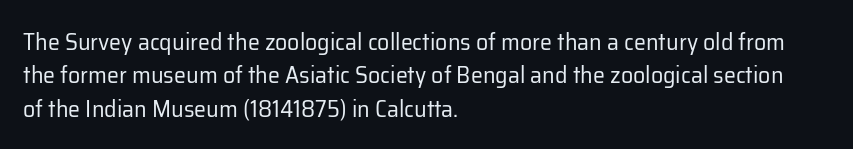
Q: Is the text bold? A: No.
Q: Is the text italic (slanted)? A: No, it is upright.
Q: Is the text underlined? A: No.
Q: How is the paragraph aligned? A: Left-aligned.
Q: Is the spacing between letters normal or unusually wide? A: Normal.
Q: Is the spacing between lines tight, normal or loose? A: Normal.
